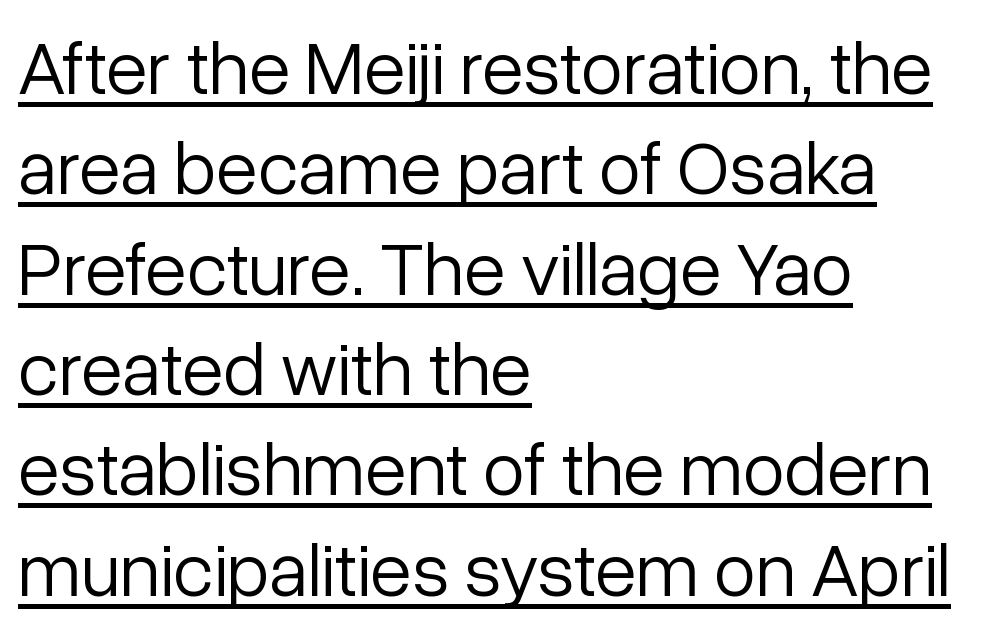
The image shows 76 px light sans-serif type, upright; set left-aligned, normal line spacing (1.32x), normal letter spacing, underlined; low stroke contrast and a medium x-height.
